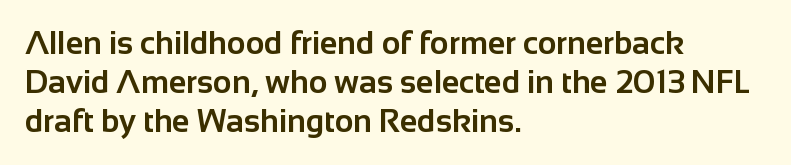
Q: Is the text bold? A: Yes.
Q: Is the text italic (slanted)? A: No, it is upright.
Q: Is the typeface a serif or a sans-serif typeface? A: Sans-serif.
Q: Is the text underlined? A: No.
Q: How is the paragraph aligned? A: Left-aligned.
Q: Is the spacing between letters normal or unusually wide? A: Normal.
Q: Width (condensed, normal, or wide)? A: Normal.
Q: Stroke contrast? A: Low.
Q: x-height? A: Medium.
Q: Monospaced? A: No.
